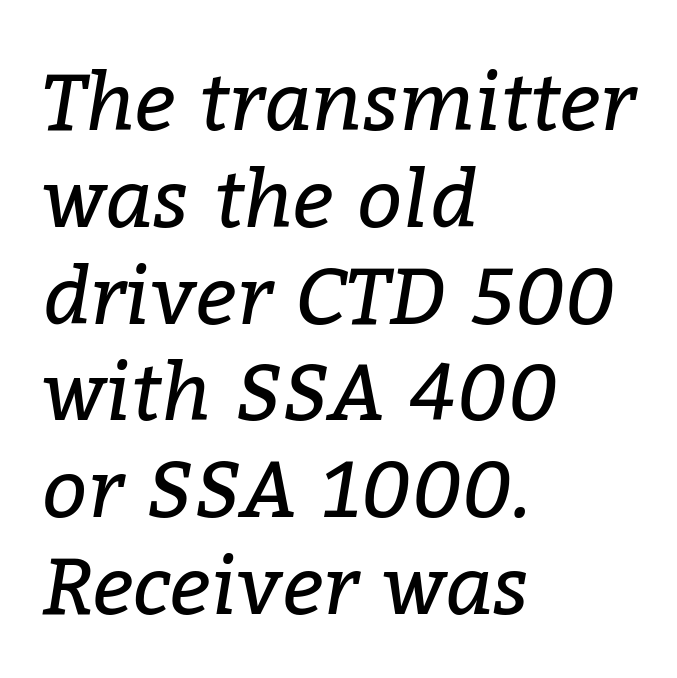
The image shows 80 px regular-weight serif type, italic (leaning right); set left-aligned, line spacing 1.21x, normal letter spacing, not underlined; low stroke contrast and a medium x-height.
